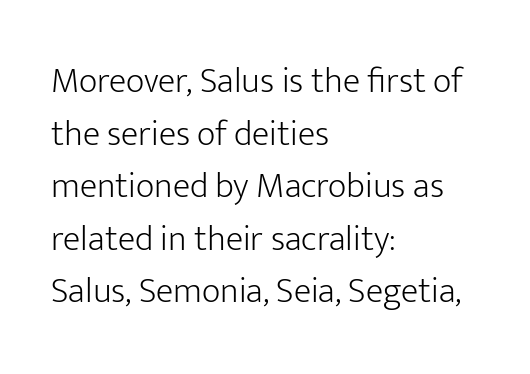
{"serif": "no", "italic": "no", "bold": "no", "weight": "light", "width": "normal", "stroke_contrast": "low", "x_height": "medium", "monospaced": "no", "underline": "no", "align": "left", "line_spacing": "normal", "line_spacing_ratio": 1.46, "letter_spacing": "normal", "letter_spacing_em": 0.0, "glyph_px": 36}
